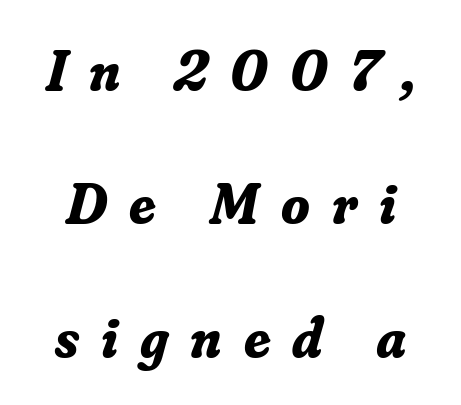
The image shows 58 px bold serif type, italic (leaning right); set loose line spacing (2.3x), unusually wide letter spacing (+0.38 em), not underlined; low stroke contrast and a small x-height.
